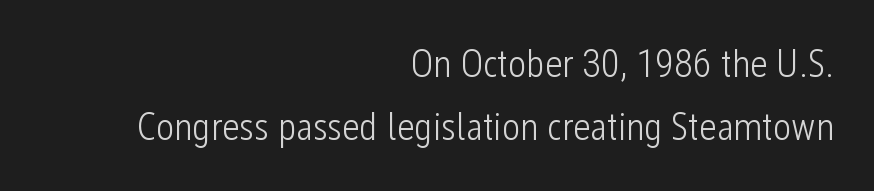
{"serif": "no", "italic": "no", "bold": "no", "weight": "light", "width": "condensed", "stroke_contrast": "low", "x_height": "medium", "monospaced": "no", "underline": "no", "align": "right", "line_spacing": "normal", "line_spacing_ratio": 1.62, "letter_spacing": "normal", "letter_spacing_em": 0.0, "glyph_px": 39}
